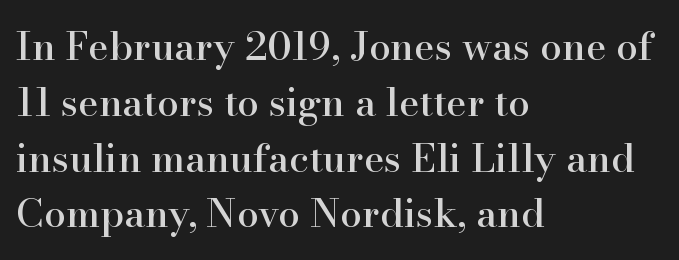
Q: Is the text italic (slanted)? A: No, it is upright.
Q: Is the typeface a serif or a sans-serif typeface? A: Serif.
Q: Is the text underlined? A: No.
Q: How is the paragraph aligned? A: Left-aligned.
Q: Is the spacing between letters normal or unusually wide? A: Normal.
Q: Is the spacing between lines tight, normal or loose? A: Normal.
Q: Width (condensed, normal, or wide)? A: Normal.
Q: Stroke contrast? A: High.
Q: x-height? A: Small.
Q: Monospaced? A: No.
